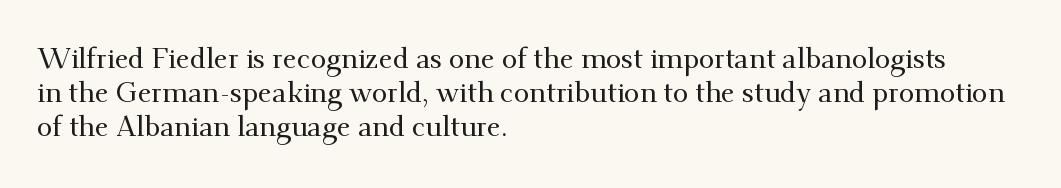
{"serif": "yes", "italic": "no", "width": "normal", "stroke_contrast": "medium", "x_height": "small", "monospaced": "no", "underline": "no", "align": "left", "line_spacing_ratio": 1.22, "letter_spacing": "normal", "letter_spacing_em": 0.0, "glyph_px": 28}
